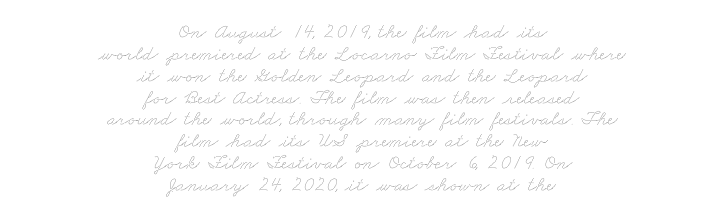
Clear beneath every line of the passage. The cut favours lightness, reaching ordinary text weight at its darkest. The letters sit at their default tracking, neither squeezed nor spread. Quick note: interline space is minimal.
